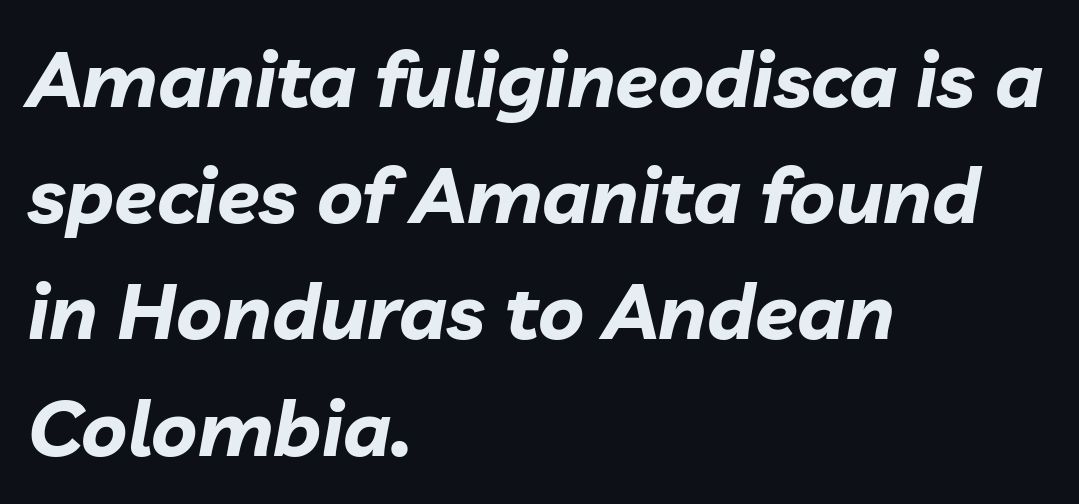
The image shows 78 px bold type, italic (leaning right); set left-aligned, normal line spacing (1.49x), normal letter spacing, not underlined; low stroke contrast and a medium x-height.
